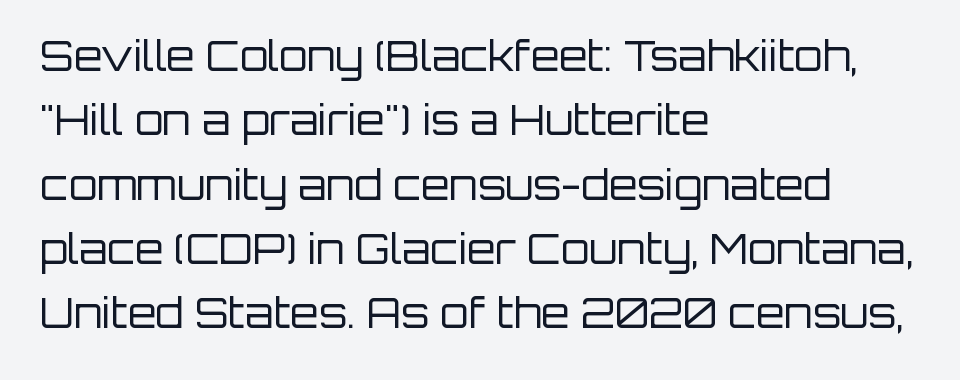
Q: Is the text bold? A: No.
Q: Is the text italic (slanted)? A: No, it is upright.
Q: Is the typeface a serif or a sans-serif typeface? A: Sans-serif.
Q: Is the text underlined? A: No.
Q: How is the paragraph aligned? A: Left-aligned.
Q: Is the spacing between letters normal or unusually wide? A: Normal.
Q: Is the spacing between lines tight, normal or loose? A: Normal.
Q: Width (condensed, normal, or wide)? A: Normal.
Q: Stroke contrast? A: Low.
Q: x-height? A: Large.
Q: Monospaced? A: No.
